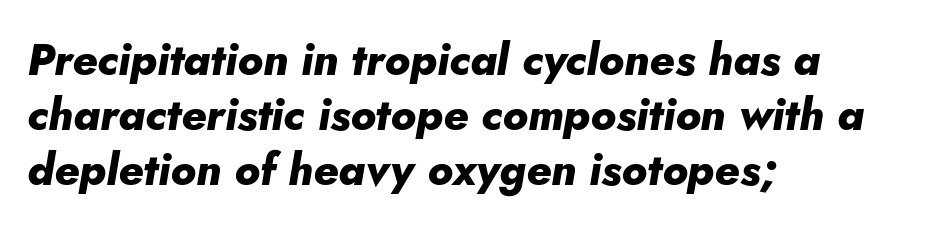
{"italic": "yes", "lean": "right", "slant_degrees": 10, "bold": "yes", "weight": "heavy", "width": "normal", "stroke_contrast": "low", "x_height": "small", "monospaced": "no", "underline": "no", "align": "left", "line_spacing": "normal", "line_spacing_ratio": 1.25, "letter_spacing": "normal", "letter_spacing_em": 0.0, "glyph_px": 44}
